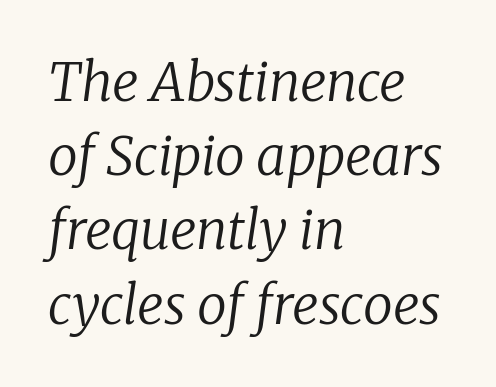
{"serif": "yes", "italic": "yes", "lean": "right", "slant_degrees": 8, "bold": "no", "weight": "regular", "width": "normal", "stroke_contrast": "low", "x_height": "medium", "monospaced": "no", "underline": "no", "align": "left", "line_spacing": "normal", "line_spacing_ratio": 1.4, "letter_spacing": "normal", "letter_spacing_em": 0.0, "glyph_px": 53}
